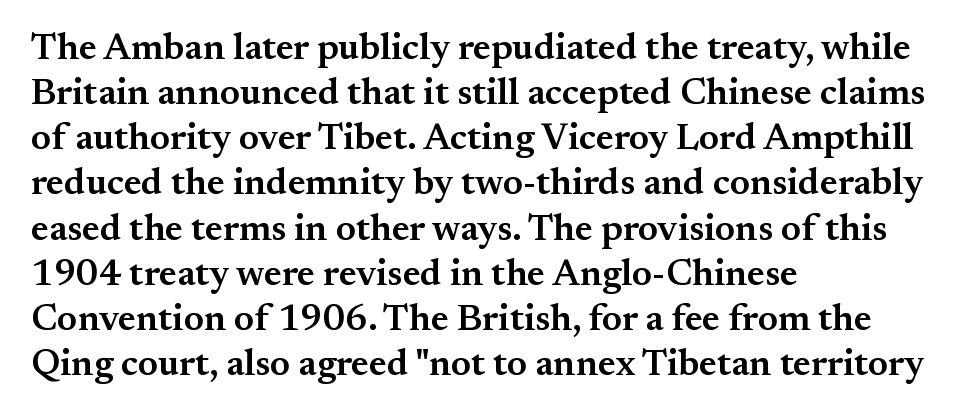
The image shows 37 px semibold serif type, upright; set left-aligned, line spacing 1.22x, normal letter spacing, not underlined; medium stroke contrast and a small x-height.
